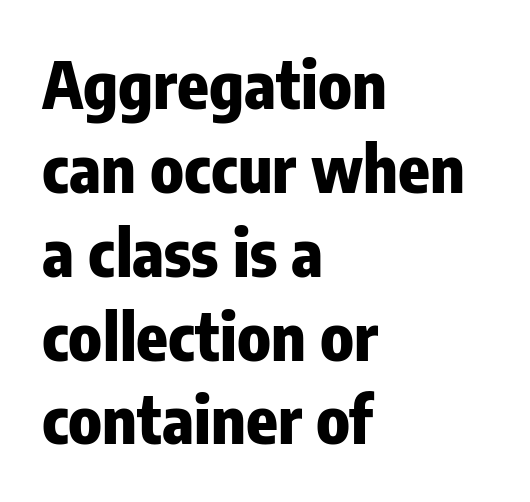
{"serif": "no", "italic": "no", "bold": "yes", "weight": "heavy", "width": "condensed", "stroke_contrast": "low", "x_height": "medium", "monospaced": "no", "underline": "no", "align": "left", "line_spacing": "normal", "line_spacing_ratio": 1.29, "letter_spacing": "normal", "letter_spacing_em": 0.0, "glyph_px": 65}
